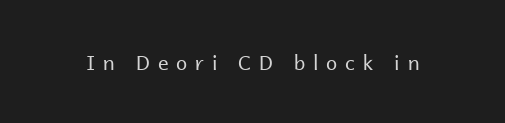
The image shows 20 px text type, upright; set unusually wide letter spacing (+0.39 em), not underlined.
